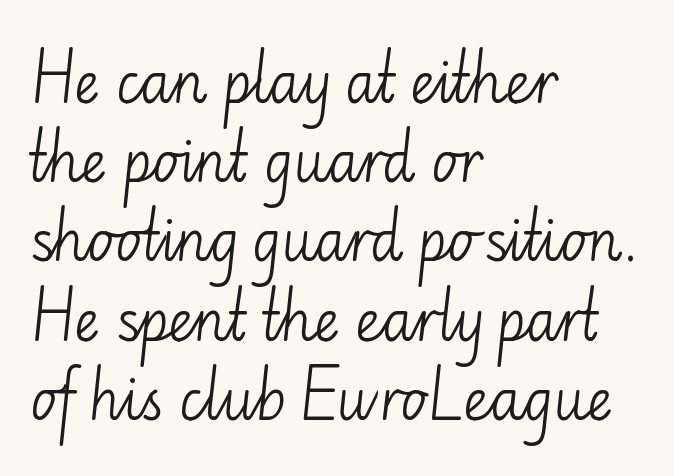
{"serif": "no", "bold": "no", "weight": "light", "width": "normal", "stroke_contrast": "low", "x_height": "small", "monospaced": "no", "underline": "no", "align": "left", "line_spacing": "normal", "line_spacing_ratio": 1.44, "letter_spacing": "normal", "letter_spacing_em": 0.0, "glyph_px": 55}
